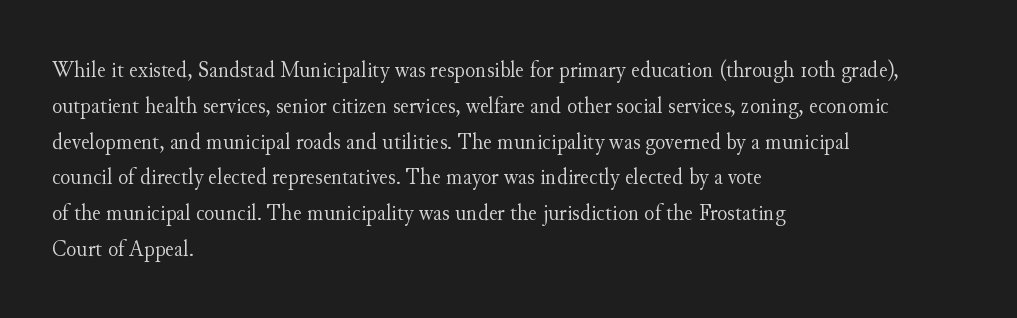
The image shows 24 px text type, upright; set left-aligned, normal line spacing (1.49x), normal letter spacing, not underlined.
